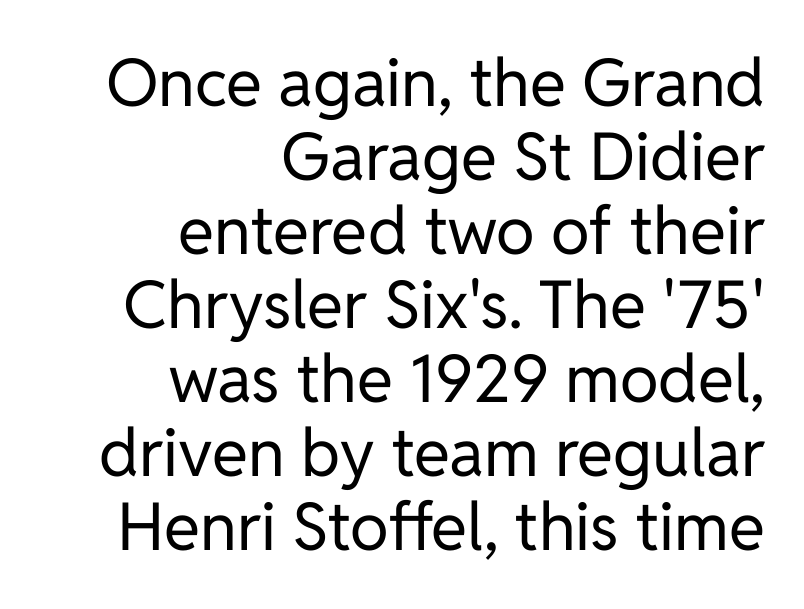
Q: Is the text bold? A: No.
Q: Is the text italic (slanted)? A: No, it is upright.
Q: Is the typeface a serif or a sans-serif typeface? A: Sans-serif.
Q: Is the text underlined? A: No.
Q: How is the paragraph aligned? A: Right-aligned.
Q: Is the spacing between letters normal or unusually wide? A: Normal.
Q: Is the spacing between lines tight, normal or loose? A: Tight.
Q: Width (condensed, normal, or wide)? A: Normal.
Q: Stroke contrast? A: Low.
Q: x-height? A: Medium.
Q: Monospaced? A: No.
